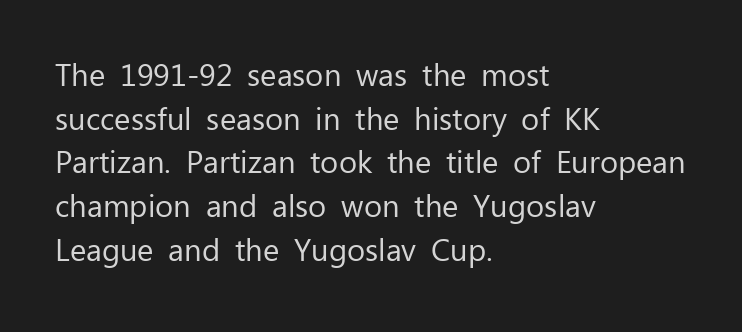
{"serif": "no", "italic": "no", "bold": "no", "weight": "regular", "width": "normal", "stroke_contrast": "low", "x_height": "medium", "monospaced": "no", "underline": "no", "align": "left", "line_spacing": "normal", "line_spacing_ratio": 1.41, "letter_spacing": "normal", "letter_spacing_em": 0.0, "glyph_px": 31}
